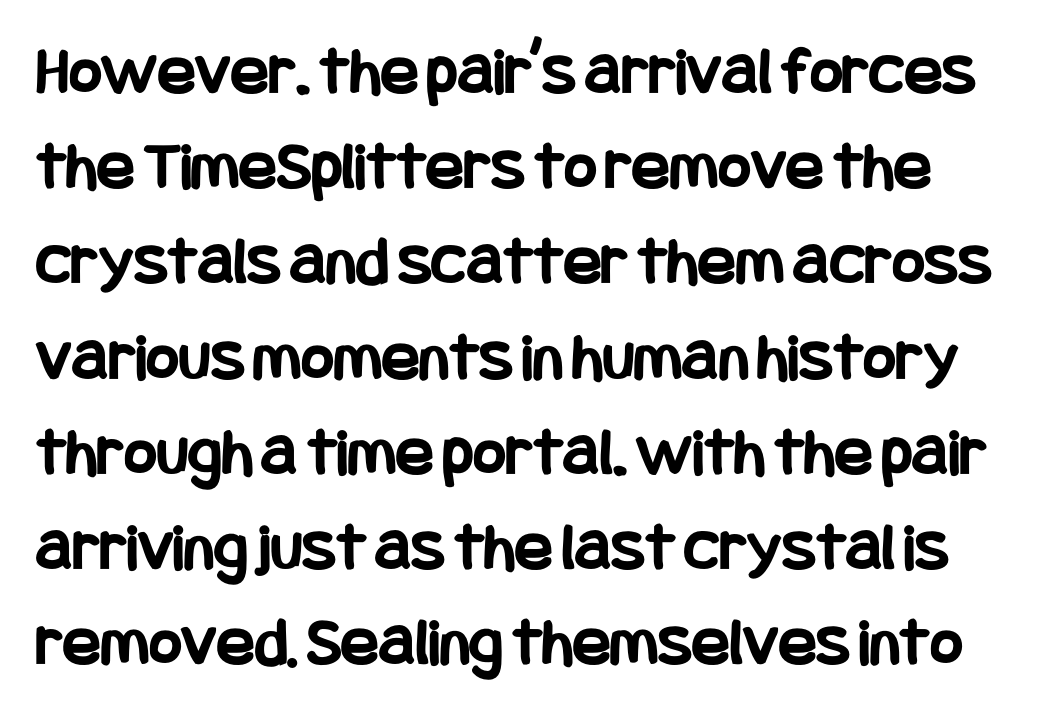
Q: Is the text bold? A: Yes.
Q: Is the text italic (slanted)? A: No, it is upright.
Q: Is the typeface a serif or a sans-serif typeface? A: Sans-serif.
Q: Is the text underlined? A: No.
Q: Is the spacing between letters normal or unusually wide? A: Normal.
Q: Is the spacing between lines tight, normal or loose? A: Normal.
Q: Width (condensed, normal, or wide)? A: Condensed.
Q: Stroke contrast? A: Low.
Q: x-height? A: Large.
